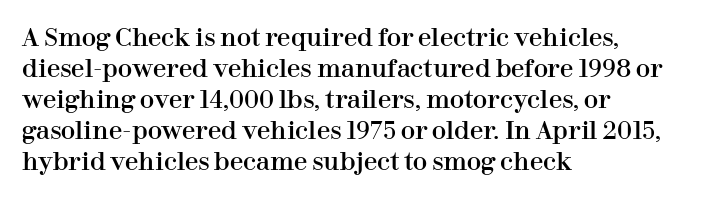
The rag falls on the right side of this text block. How would I describe the line gaps? Plain and ordinary. Ordinary non-slanted type is in use. The gaps between neighbouring characters are ordinary and unremarkable.
